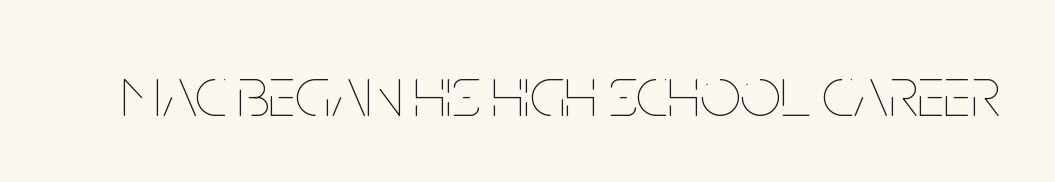
Q: Is the text bold? A: No.
Q: Is the text italic (slanted)? A: No, it is upright.
Q: Is the text underlined? A: No.
Q: Is the spacing between letters normal or unusually wide? A: Normal.
Q: Width (condensed, normal, or wide)? A: Condensed.
Q: Stroke contrast? A: Low.
Q: x-height? A: Large.
Q: Monospaced? A: No.
